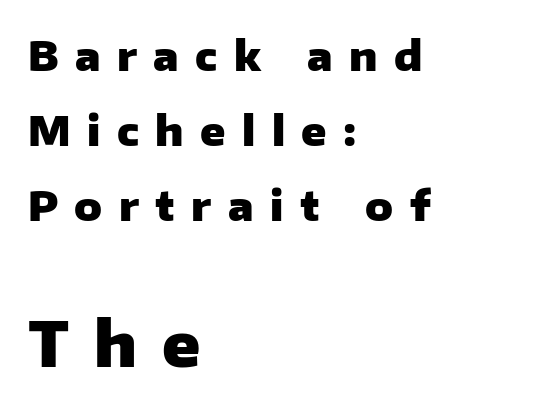
A typesetter would mark this as roman, not italic. Someone cranked the tracking dial way up on this one. Which of the two is more prominent by size? The second, at the bottom. Descender tails drop into unmarked territory. Character widths vary here, with narrow letters taking less room than wide ones. Regarding serifs, this sample does without them.
